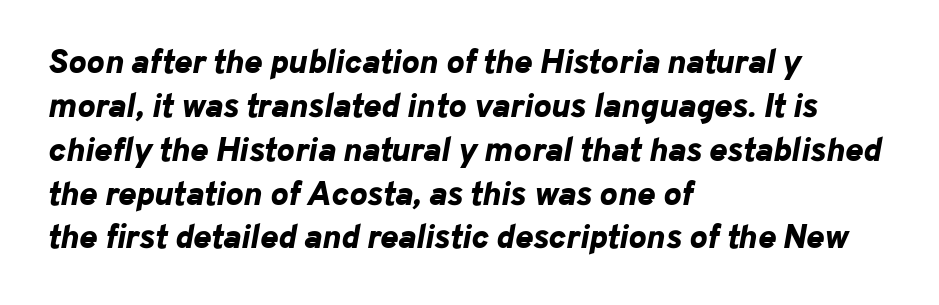
The specimen reads as italic at a glance. Looks like regular typesetting: each glyph gets only the width it needs. Weight: bold. Spacing between characters is what you'd get straight out of the box. The space beneath each line is pristine and unruled.
